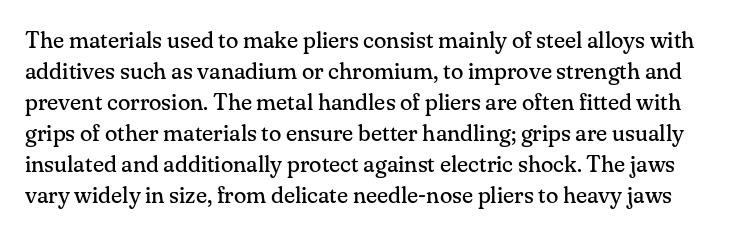
The image shows 23 px text type, upright; set normal line spacing (1.35x), normal letter spacing, not underlined.
